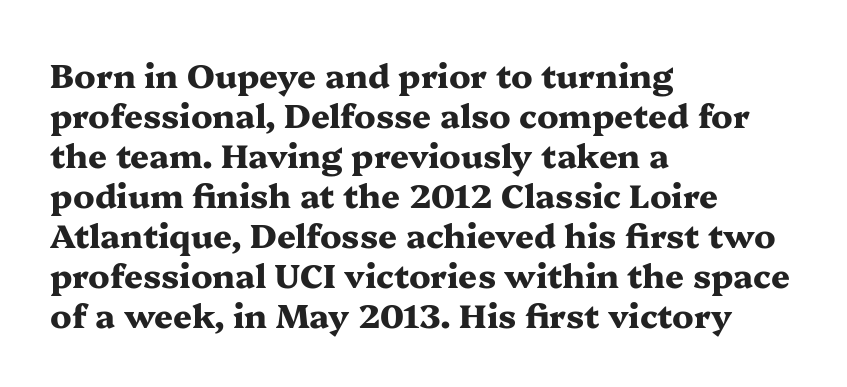
{"serif": "yes", "italic": "no", "bold": "yes", "weight": "heavy", "width": "wide", "stroke_contrast": "medium", "x_height": "medium", "monospaced": "no", "underline": "no", "align": "left", "line_spacing_ratio": 1.21, "letter_spacing": "normal", "letter_spacing_em": 0.0, "glyph_px": 33}
